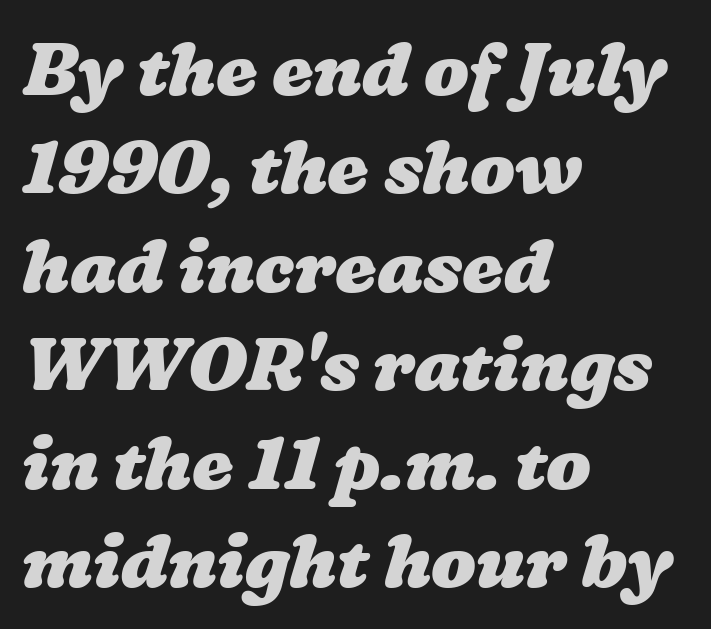
Q: Is the text bold? A: Yes.
Q: Is the text underlined? A: No.
Q: How is the paragraph aligned? A: Left-aligned.
Q: Is the spacing between letters normal or unusually wide? A: Normal.
Q: Is the spacing between lines tight, normal or loose? A: Normal.
Q: Width (condensed, normal, or wide)? A: Wide.
Q: Stroke contrast? A: Low.
Q: x-height? A: Medium.
Q: Monospaced? A: No.
